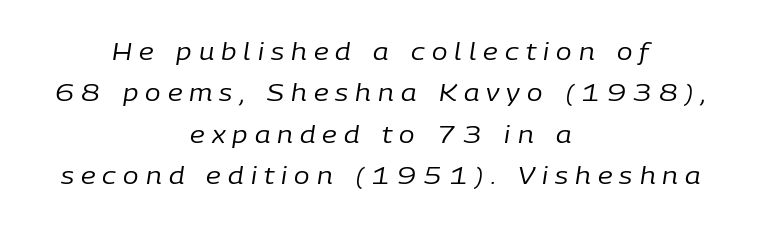
A clean baseline with only descenders dipping below it. The letterforms stand isolated, each surrounded by extra space. Leftover space on each line is divided equally before and after the words. The face used here has a pronounced slope to its letters. A light-to-regular cut is what we see here.
